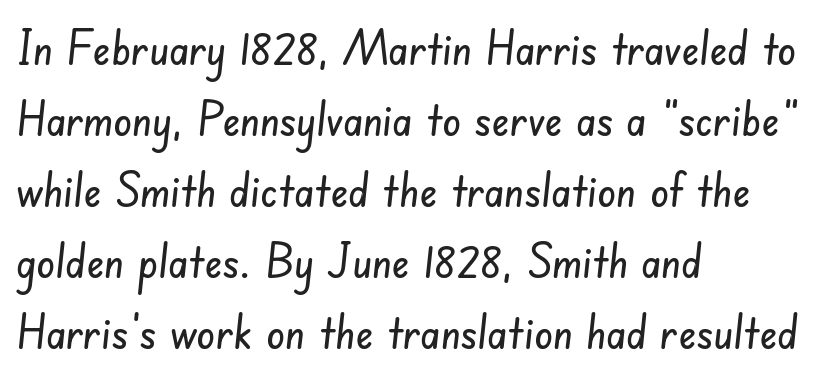
Nobody drew a line under any word here. Think of a printed novel: that variable character pitch is what you see here. Line beginnings align vertically; line endings do not. Honestly, the letter spacing is just normal — you wouldn't notice it. Observe the absence of serifs on each vertical stroke in this sample.
